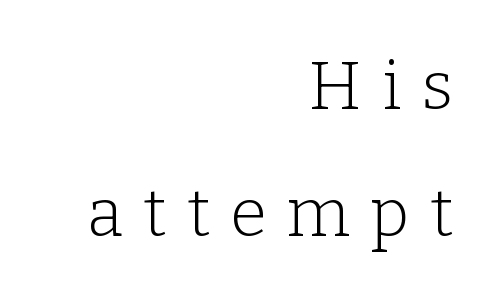
Q: Is the text bold? A: No.
Q: Is the text italic (slanted)? A: No, it is upright.
Q: Is the typeface a serif or a sans-serif typeface? A: Serif.
Q: Is the text underlined? A: No.
Q: How is the paragraph aligned? A: Right-aligned.
Q: Is the spacing between letters normal or unusually wide? A: Unusually wide.
Q: Is the spacing between lines tight, normal or loose? A: Loose.
Q: Width (condensed, normal, or wide)? A: Normal.
Q: Stroke contrast? A: Low.
Q: x-height? A: Medium.
Q: Monospaced? A: No.
